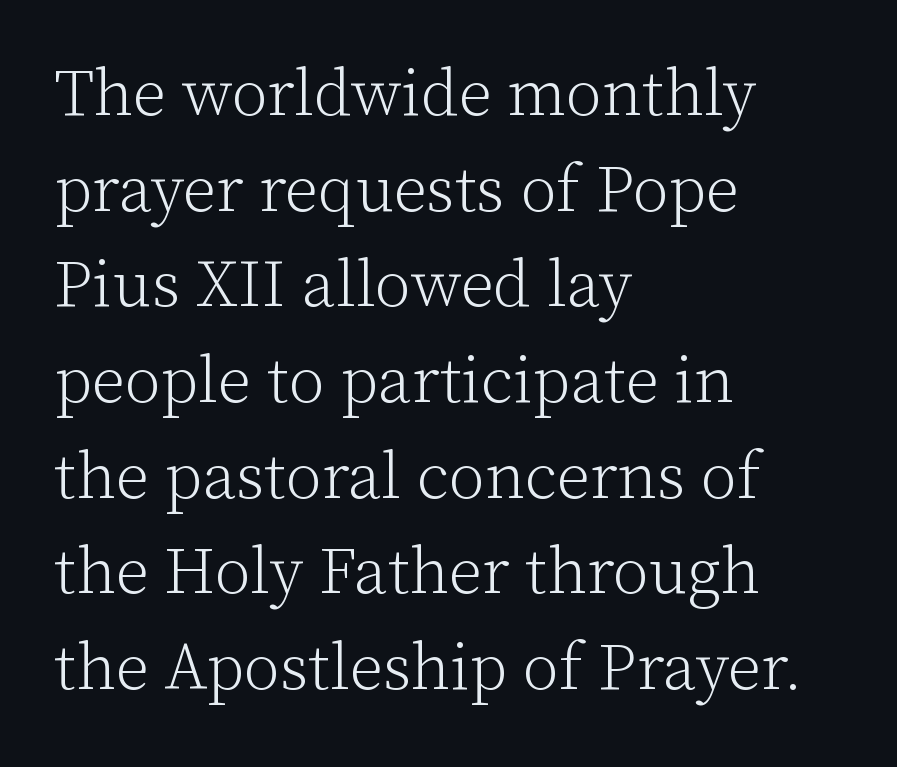
Q: Is the text bold? A: No.
Q: Is the text italic (slanted)? A: No, it is upright.
Q: Is the typeface a serif or a sans-serif typeface? A: Serif.
Q: Is the text underlined? A: No.
Q: How is the paragraph aligned? A: Left-aligned.
Q: Is the spacing between letters normal or unusually wide? A: Normal.
Q: Is the spacing between lines tight, normal or loose? A: Normal.
Q: Width (condensed, normal, or wide)? A: Normal.
Q: Stroke contrast? A: Low.
Q: x-height? A: Medium.
Q: Monospaced? A: No.
